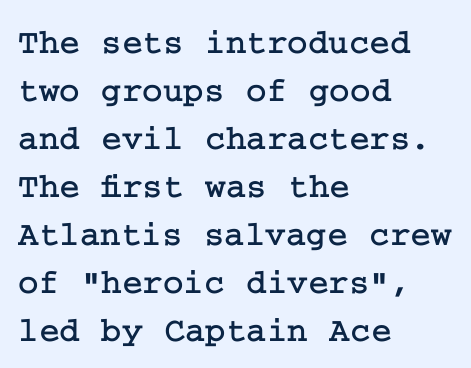
Q: Is the text italic (slanted)? A: No, it is upright.
Q: Is the typeface a serif or a sans-serif typeface? A: Serif.
Q: Is the text underlined? A: No.
Q: How is the paragraph aligned? A: Left-aligned.
Q: Is the spacing between letters normal or unusually wide? A: Normal.
Q: Is the spacing between lines tight, normal or loose? A: Normal.
Q: Width (condensed, normal, or wide)? A: Normal.
Q: Stroke contrast? A: Low.
Q: x-height? A: Medium.
